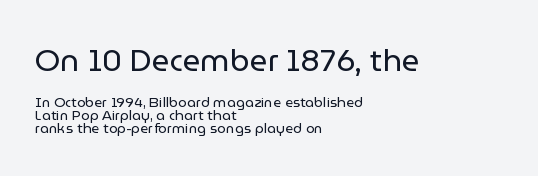
How are the letters spaced? Ordinarily, with no added tracking. Unmarked baselines from the first word to the last. Short and long lines alike share a common starting point at left. This is the regular roman posture of the typeface. You could not count columns in this text — the font is proportionally spaced.
